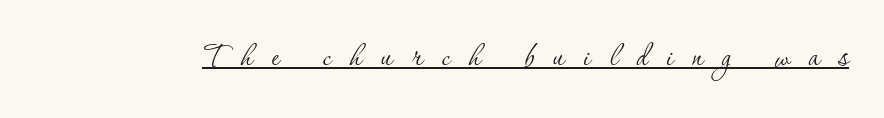
Each line of the rendering has a horizontal stroke beneath the glyphs. The face used here is proportionally spaced, like ordinary book or web type. Each letter's strokes conclude with small projecting serifs. Students, note that the glyphs here are deliberately spaced far apart.
